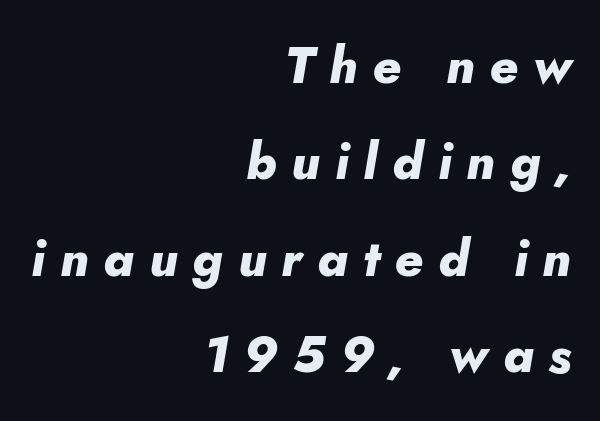
The image shows 50 px heavy type, italic (leaning right); set right-aligned, loose line spacing (1.93x), unusually wide letter spacing (+0.3 em), not underlined; low stroke contrast and a small x-height.
